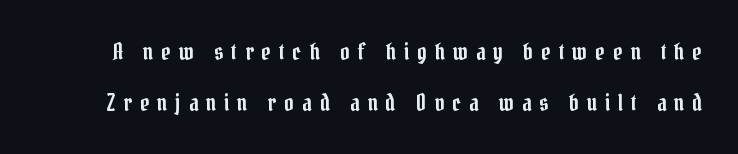
Quick note: underline off. The letterforms stand isolated, each surrounded by extra space. Do the letters lean? They stand straight. Whoever set this chose breathing room over compactness in the vertical rhythm.
